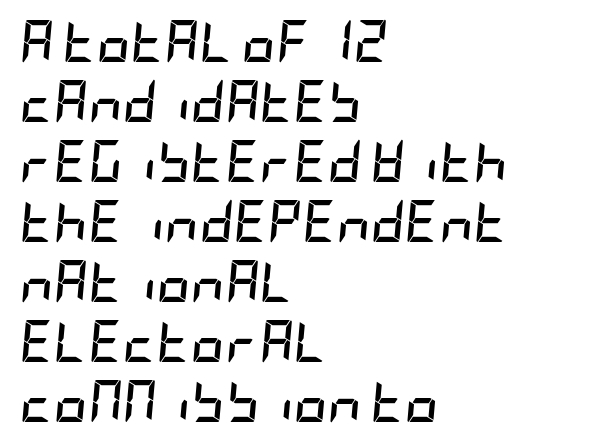
The image shows 42 px semibold, condensed type, italic (leaning right); set left-aligned, normal line spacing (1.43x), normal letter spacing, not underlined; low stroke contrast and a large x-height.
